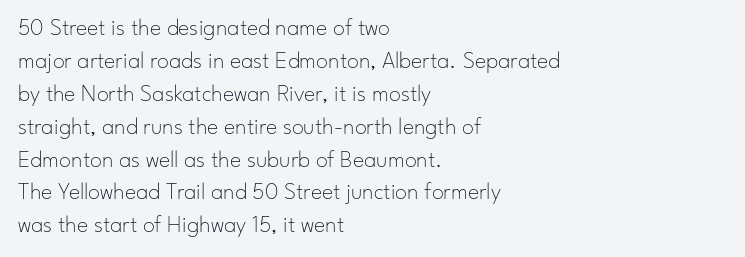
Q: Is the text bold? A: No.
Q: Is the text italic (slanted)? A: No, it is upright.
Q: Is the text underlined? A: No.
Q: How is the paragraph aligned? A: Left-aligned.
Q: Is the spacing between letters normal or unusually wide? A: Normal.
Q: Is the spacing between lines tight, normal or loose? A: Normal.
